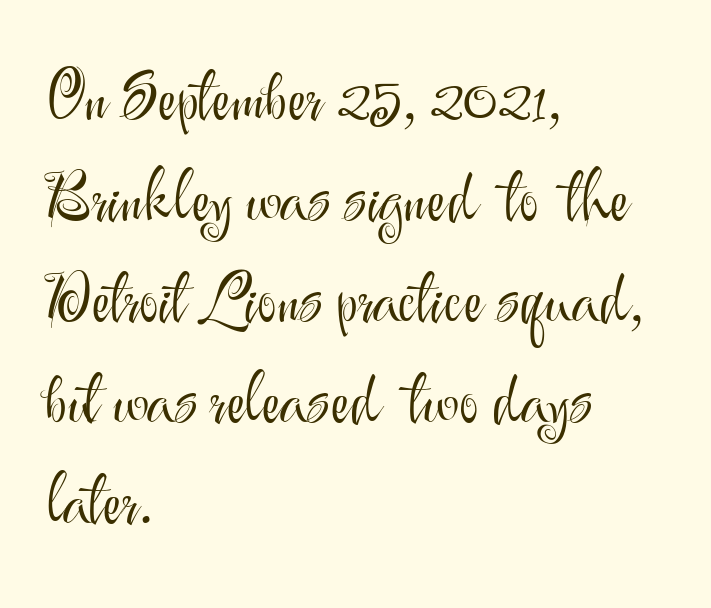
The strokes carry an ordinary text weight at most. If you drew a ruler down the left edge, every line would touch it. Glyph-to-glyph distance matches everyday printed text. The letters advance in unequal steps, a hallmark of proportional type.
